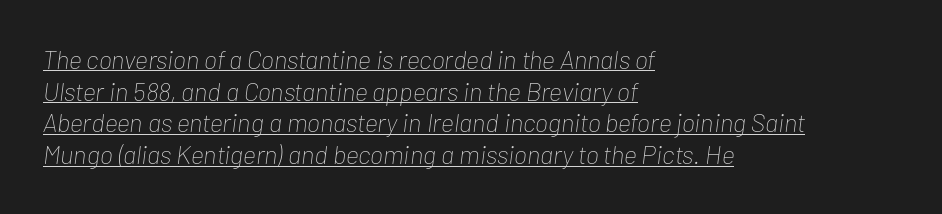
Q: Is the text bold? A: No.
Q: Is the text italic (slanted)? A: Yes, it leans right by about 7 degrees.
Q: Is the text underlined? A: Yes.
Q: How is the paragraph aligned? A: Left-aligned.
Q: Is the spacing between letters normal or unusually wide? A: Normal.
